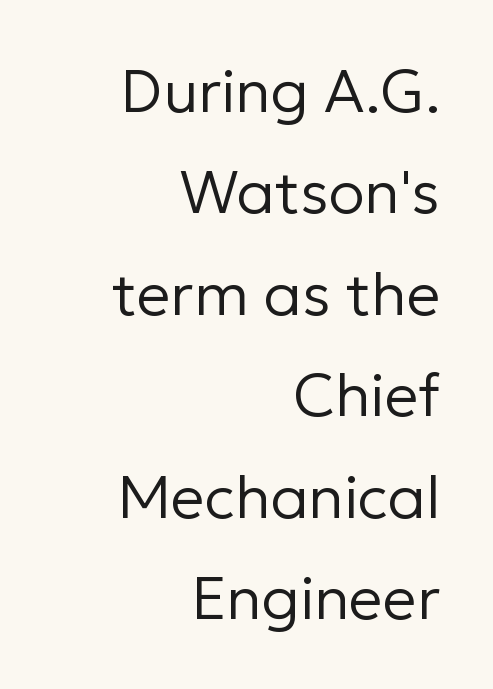
{"serif": "no", "italic": "no", "bold": "no", "weight": "regular", "width": "normal", "stroke_contrast": "low", "x_height": "medium", "monospaced": "no", "underline": "no", "align": "right", "line_spacing": "normal", "line_spacing_ratio": 1.69, "letter_spacing": "normal", "letter_spacing_em": 0.0, "glyph_px": 60}
